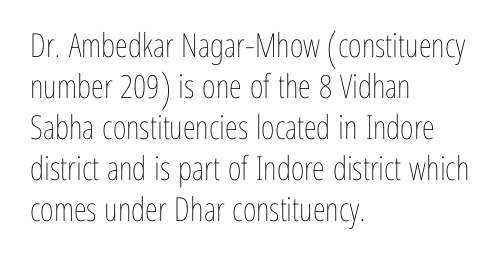
{"italic": "no", "bold": "no", "weight": "thin", "width": "condensed", "stroke_contrast": "low", "x_height": "medium", "monospaced": "no", "underline": "no", "align": "left", "line_spacing_ratio": 1.24, "letter_spacing": "normal", "letter_spacing_em": 0.0, "glyph_px": 33}
